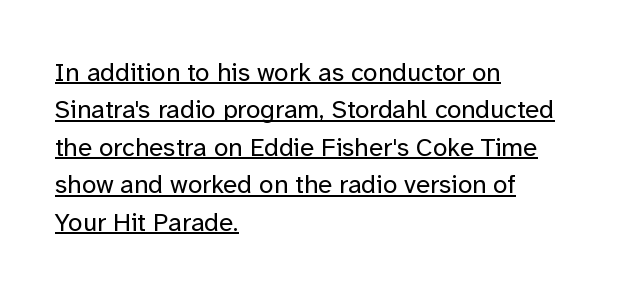
The image shows 26 px text type, upright; set left-aligned, normal line spacing (1.44x), normal letter spacing, underlined.
